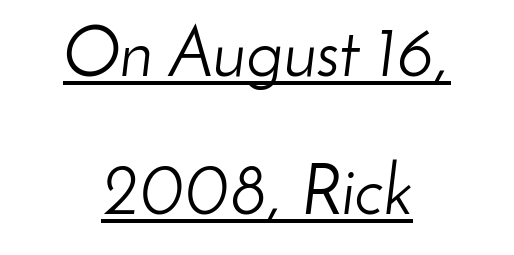
The image shows 70 px light type, italic (leaning right); set centered, loose line spacing (1.97x), normal letter spacing, underlined; low stroke contrast and a small x-height.
